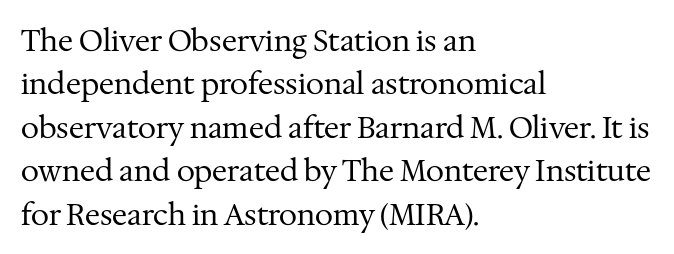
Q: Is the text bold? A: No.
Q: Is the text italic (slanted)? A: No, it is upright.
Q: Is the typeface a serif or a sans-serif typeface? A: Serif.
Q: Is the text underlined? A: No.
Q: How is the paragraph aligned? A: Left-aligned.
Q: Is the spacing between letters normal or unusually wide? A: Normal.
Q: Is the spacing between lines tight, normal or loose? A: Normal.
Q: Width (condensed, normal, or wide)? A: Normal.
Q: Stroke contrast? A: Medium.
Q: x-height? A: Medium.
Q: Monospaced? A: No.
